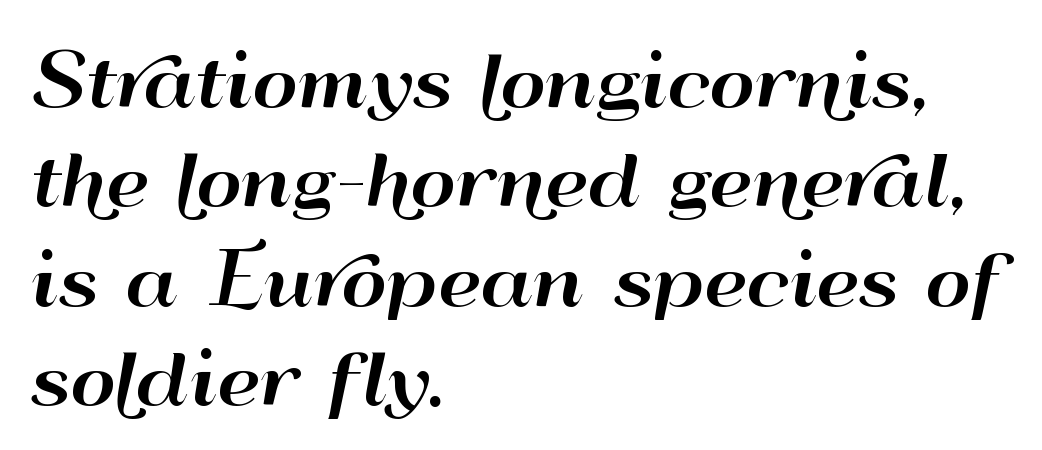
The image shows 70 px wide sans-serif type; set left-aligned, normal line spacing (1.42x), normal letter spacing, not underlined; high stroke contrast and a small x-height.
